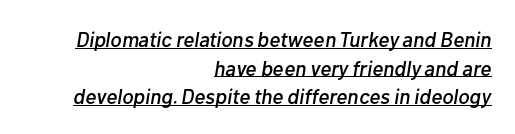
Here the glyphs are tracked normally, forming tight word shapes. The lines sit at an ordinary, default distance from one another. You can tell it's italic because the verticals aren't actually vertical. The paragraph shown leans on its right margin. Decoration check: the copy is underlined.
